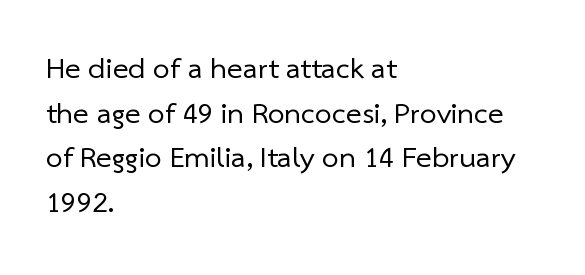
{"serif": "no", "bold": "no", "weight": "regular", "width": "normal", "stroke_contrast": "low", "x_height": "medium", "monospaced": "no", "underline": "no", "align": "left", "line_spacing": "normal", "line_spacing_ratio": 1.49, "letter_spacing": "normal", "letter_spacing_em": 0.0, "glyph_px": 30}
